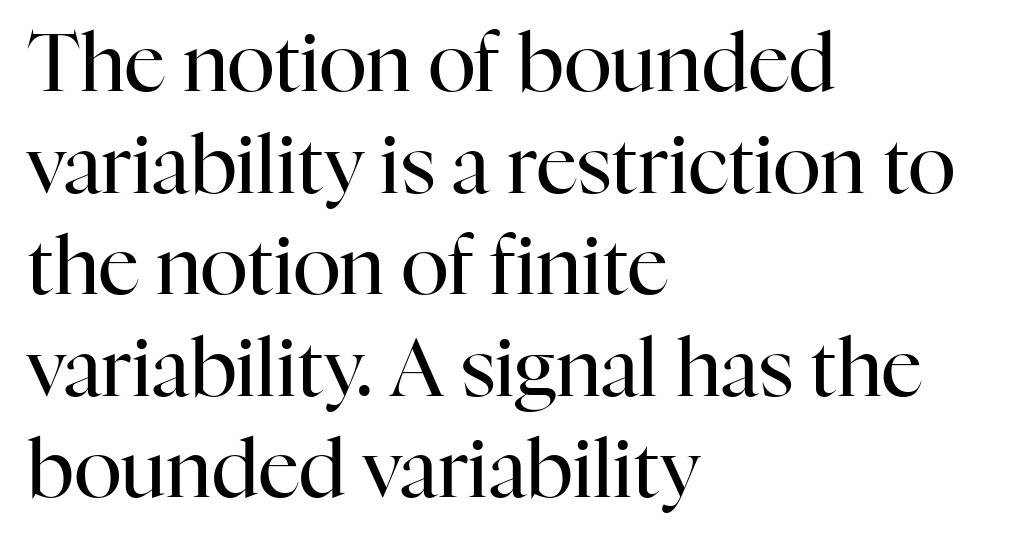
Q: Is the text bold? A: No.
Q: Is the text italic (slanted)? A: No, it is upright.
Q: Is the typeface a serif or a sans-serif typeface? A: Serif.
Q: Is the text underlined? A: No.
Q: How is the paragraph aligned? A: Left-aligned.
Q: Is the spacing between letters normal or unusually wide? A: Normal.
Q: Is the spacing between lines tight, normal or loose? A: Normal.
Q: Width (condensed, normal, or wide)? A: Normal.
Q: Stroke contrast? A: High.
Q: x-height? A: Medium.
Q: Monospaced? A: No.
